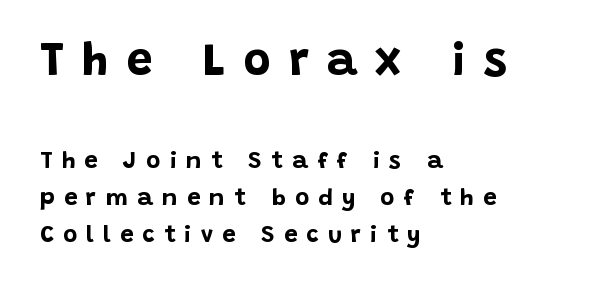
{"serif": "no", "italic": "no", "bold": "yes", "weight": "bold", "width": "normal", "stroke_contrast": "low", "x_height": "large", "monospaced": "no", "underline": "no", "align": "left", "line_spacing": "normal", "line_spacing_ratio": 1.54, "letter_spacing": "wide", "letter_spacing_em": 0.38, "larger_block": "first", "size_ratio": 1.96, "glyph_px": 47}
